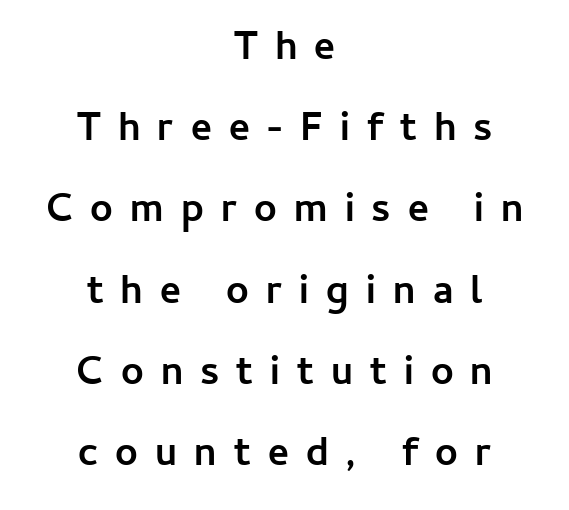
Q: Is the text bold? A: Yes.
Q: Is the text italic (slanted)? A: No, it is upright.
Q: Is the typeface a serif or a sans-serif typeface? A: Sans-serif.
Q: Is the text underlined? A: No.
Q: How is the paragraph aligned? A: Centered.
Q: Is the spacing between letters normal or unusually wide? A: Unusually wide.
Q: Is the spacing between lines tight, normal or loose? A: Loose.
Q: Width (condensed, normal, or wide)? A: Normal.
Q: Stroke contrast? A: Low.
Q: x-height? A: Medium.
Q: Monospaced? A: No.
